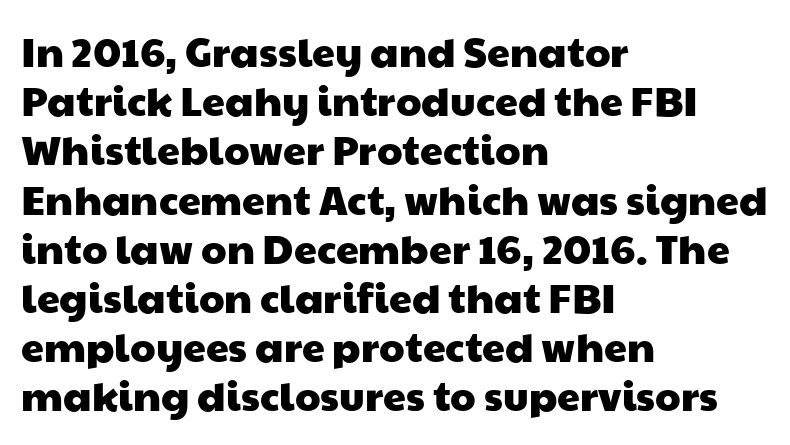
Look at the bottom of the vertical strokes: they stop flat, with no serifs. The passage shown is typed in a proportional face where columns would drift. The letterforms sit shoulder to shoulder at normal distance. Rule under the text: the space is simply empty. Horizontally, the lines are justified to the leading edge only.
